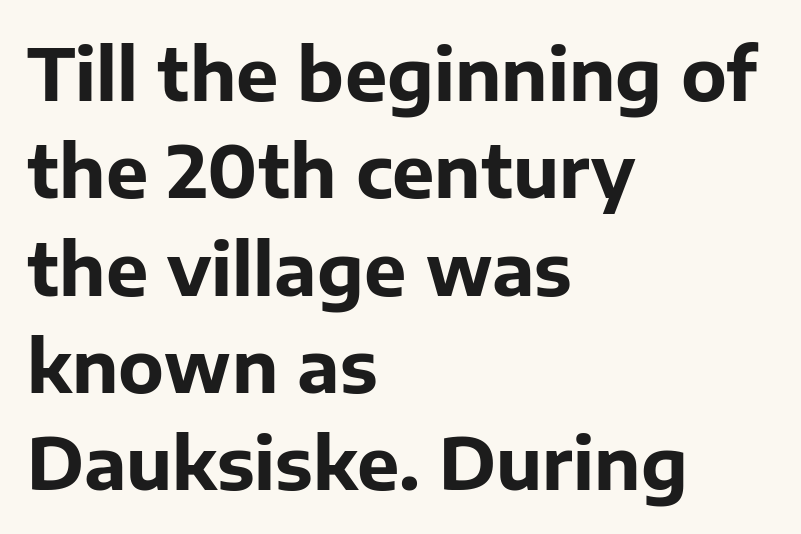
Q: Is the text bold? A: Yes.
Q: Is the text italic (slanted)? A: No, it is upright.
Q: Is the typeface a serif or a sans-serif typeface? A: Sans-serif.
Q: Is the text underlined? A: No.
Q: How is the paragraph aligned? A: Left-aligned.
Q: Is the spacing between letters normal or unusually wide? A: Normal.
Q: Is the spacing between lines tight, normal or loose? A: Normal.
Q: Width (condensed, normal, or wide)? A: Normal.
Q: Stroke contrast? A: Low.
Q: x-height? A: Medium.
Q: Monospaced? A: No.
